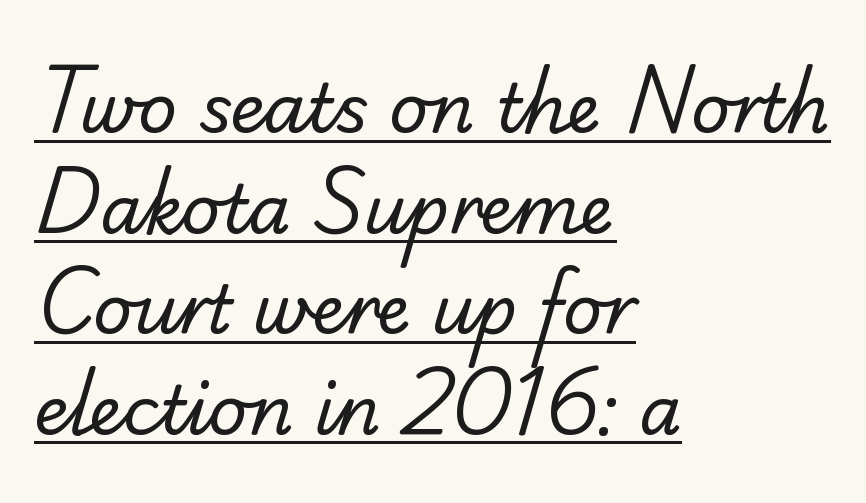
{"serif": "no", "bold": "no", "weight": "regular", "width": "normal", "stroke_contrast": "low", "x_height": "small", "monospaced": "no", "underline": "yes", "align": "left", "line_spacing": "normal", "line_spacing_ratio": 1.48, "letter_spacing": "normal", "letter_spacing_em": 0.0, "glyph_px": 68}
